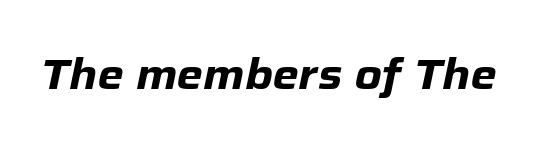
Q: Is the text bold? A: Yes.
Q: Is the text italic (slanted)? A: Yes, it leans right by about 12 degrees.
Q: Is the text underlined? A: No.
Q: Is the spacing between letters normal or unusually wide? A: Normal.
Q: Width (condensed, normal, or wide)? A: Normal.
Q: Stroke contrast? A: Low.
Q: x-height? A: Medium.
Q: Monospaced? A: No.
